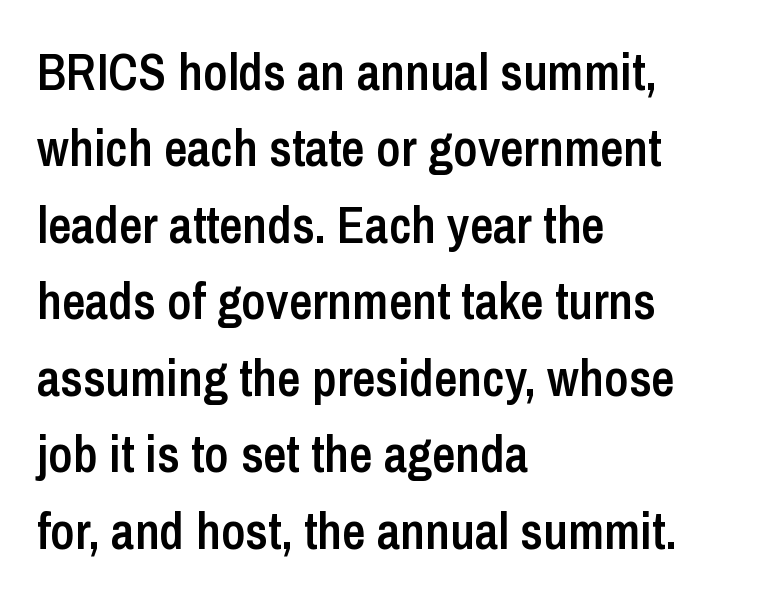
{"serif": "no", "italic": "no", "bold": "semi", "weight": "semibold", "width": "condensed", "stroke_contrast": "low", "x_height": "medium", "monospaced": "no", "underline": "no", "align": "left", "line_spacing": "normal", "line_spacing_ratio": 1.5, "letter_spacing": "normal", "letter_spacing_em": 0.0, "glyph_px": 51}
